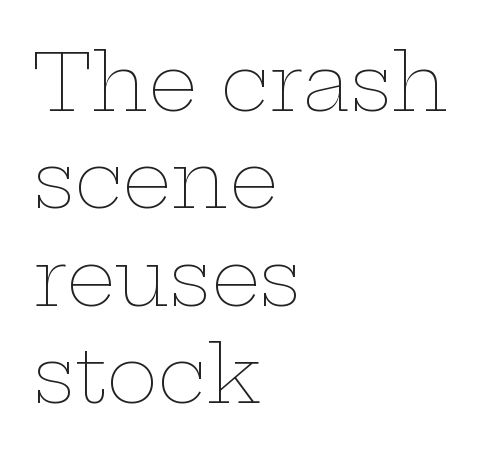
Q: Is the text bold? A: No.
Q: Is the text italic (slanted)? A: No, it is upright.
Q: Is the text underlined? A: No.
Q: How is the paragraph aligned? A: Left-aligned.
Q: Is the spacing between letters normal or unusually wide? A: Normal.
Q: Is the spacing between lines tight, normal or loose? A: Normal.
Q: Width (condensed, normal, or wide)? A: Wide.
Q: Stroke contrast? A: Low.
Q: x-height? A: Medium.
Q: Monospaced? A: No.
